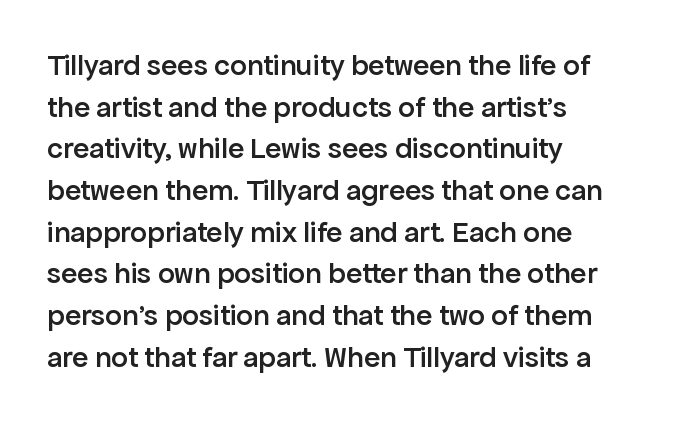
{"serif": "no", "italic": "no", "bold": "semi", "weight": "semibold", "width": "normal", "stroke_contrast": "low", "x_height": "medium", "monospaced": "no", "underline": "no", "align": "left", "line_spacing": "normal", "line_spacing_ratio": 1.39, "letter_spacing": "normal", "letter_spacing_em": 0.0, "glyph_px": 30}
